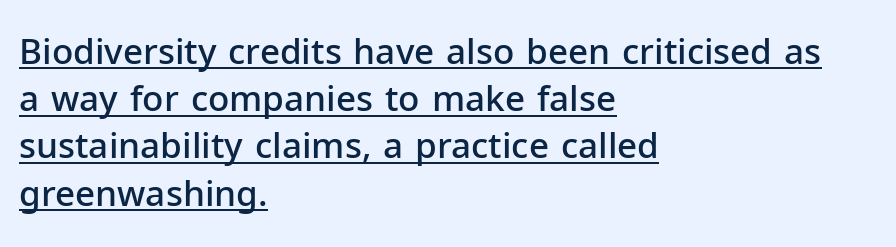
The image shows 35 px semibold sans-serif type, upright; set left-aligned, normal line spacing (1.35x), normal letter spacing, underlined; low stroke contrast and a medium x-height.
